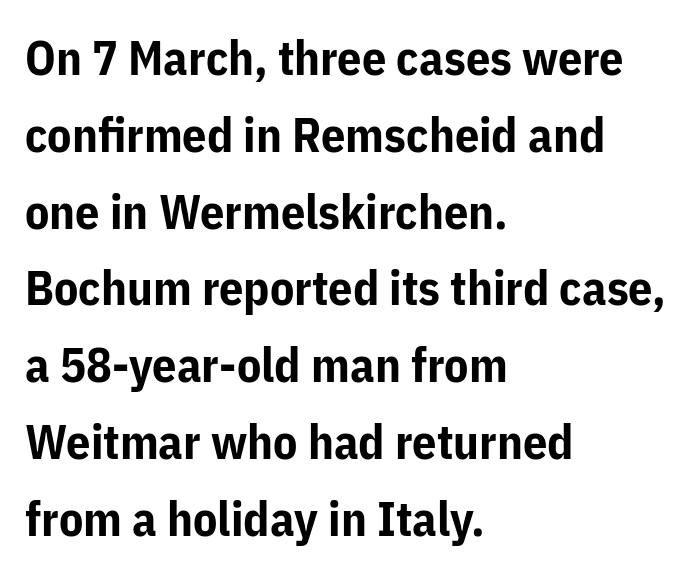
Students, this is bold: see how much ink each stroke carries. Line beginnings align vertically; line endings do not. This sample has the flowing, uneven cadence of proportional lettering. How are the letters spaced? Ordinarily, with no added tracking. Vertically, the passage feels balanced, rows spaced as you'd expect. The rendering shows plain stroke endings on the letterforms — a sans-serif design.
